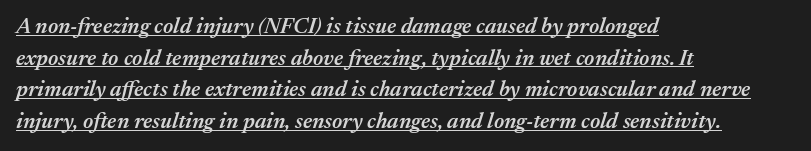
The image shows 22 px text type, italic (leaning right); set left-aligned, normal line spacing (1.44x), normal letter spacing, underlined.
